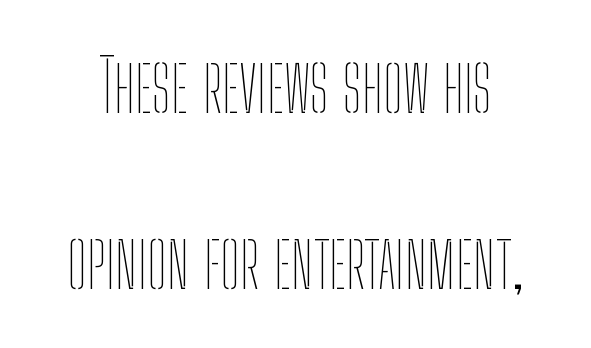
{"italic": "no", "bold": "no", "weight": "thin", "width": "condensed", "stroke_contrast": "low", "x_height": "medium", "monospaced": "no", "underline": "no", "line_spacing": "loose", "line_spacing_ratio": 2.45, "letter_spacing": "normal", "letter_spacing_em": 0.0, "glyph_px": 72}
